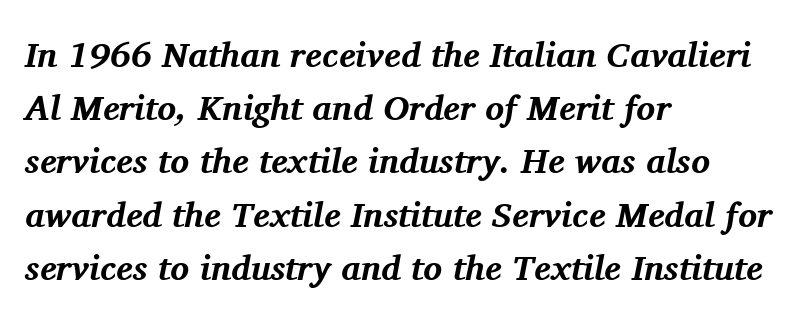
The image shows 35 px bold serif type, italic (leaning right); set left-aligned, normal line spacing (1.52x), normal letter spacing, not underlined; medium stroke contrast and a medium x-height.
